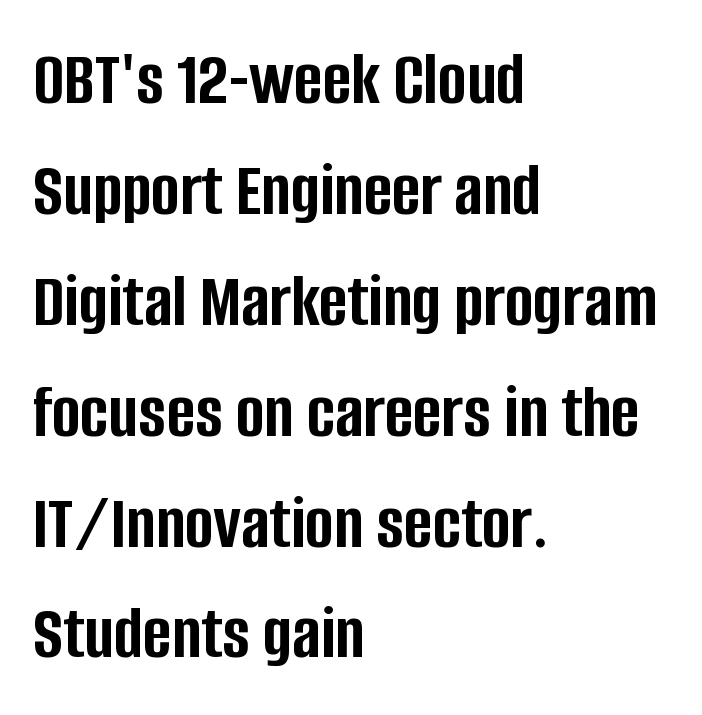
Q: Is the text bold? A: Yes.
Q: Is the text italic (slanted)? A: No, it is upright.
Q: Is the typeface a serif or a sans-serif typeface? A: Sans-serif.
Q: Is the text underlined? A: No.
Q: How is the paragraph aligned? A: Left-aligned.
Q: Is the spacing between letters normal or unusually wide? A: Normal.
Q: Is the spacing between lines tight, normal or loose? A: Normal.
Q: Width (condensed, normal, or wide)? A: Condensed.
Q: Stroke contrast? A: Low.
Q: x-height? A: Large.
Q: Monospaced? A: No.
